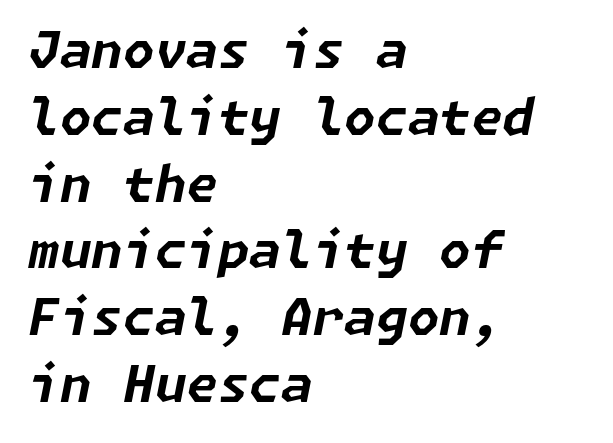
Q: Is the text bold? A: Yes.
Q: Is the text italic (slanted)? A: Yes, it leans right by about 11 degrees.
Q: Is the text underlined? A: No.
Q: How is the paragraph aligned? A: Left-aligned.
Q: Is the spacing between letters normal or unusually wide? A: Normal.
Q: Is the spacing between lines tight, normal or loose? A: Normal.
Q: Width (condensed, normal, or wide)? A: Normal.
Q: Stroke contrast? A: Low.
Q: x-height? A: Medium.
